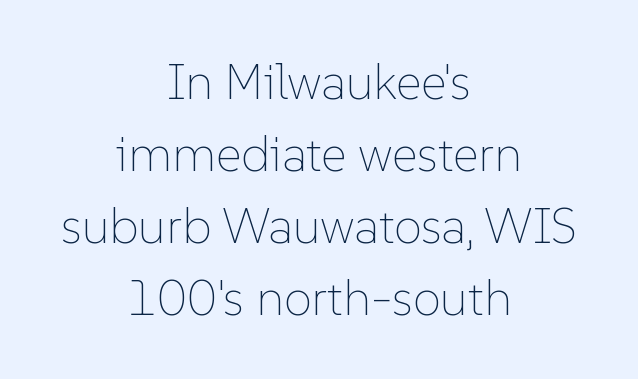
Q: Is the text bold? A: No.
Q: Is the text italic (slanted)? A: No, it is upright.
Q: Is the text underlined? A: No.
Q: How is the paragraph aligned? A: Centered.
Q: Is the spacing between letters normal or unusually wide? A: Normal.
Q: Is the spacing between lines tight, normal or loose? A: Normal.
Q: Width (condensed, normal, or wide)? A: Normal.
Q: Stroke contrast? A: Low.
Q: x-height? A: Medium.
Q: Monospaced? A: No.
